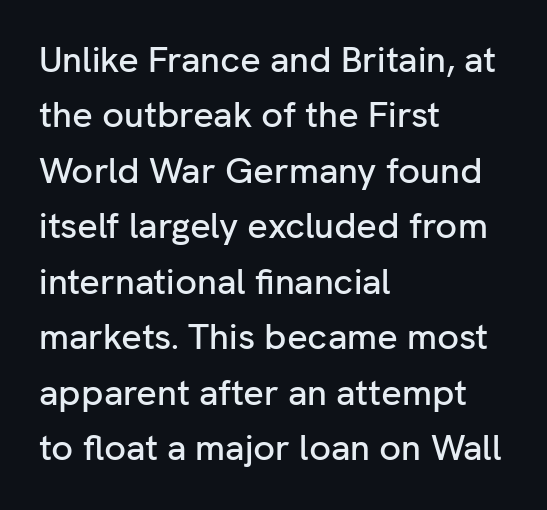
{"serif": "no", "italic": "no", "width": "normal", "stroke_contrast": "low", "x_height": "medium", "monospaced": "no", "underline": "no", "align": "left", "line_spacing": "normal", "line_spacing_ratio": 1.54, "letter_spacing": "normal", "letter_spacing_em": 0.0, "glyph_px": 36}
